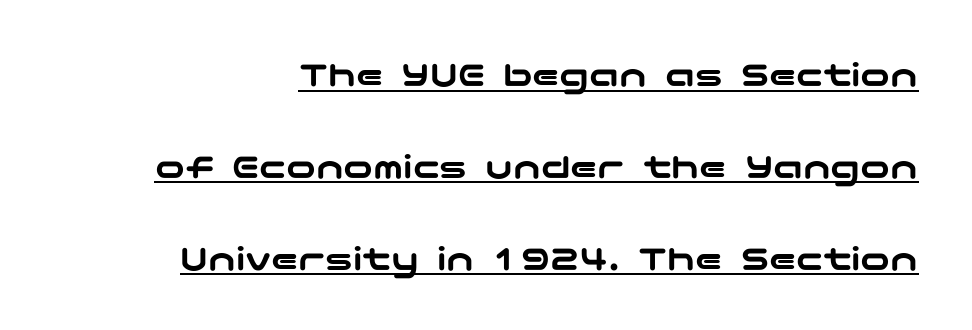
{"serif": "no", "italic": "no", "width": "wide", "stroke_contrast": "low", "x_height": "medium", "underline": "yes", "line_spacing": "loose", "line_spacing_ratio": 2.48, "letter_spacing": "normal", "letter_spacing_em": 0.0, "glyph_px": 37}
